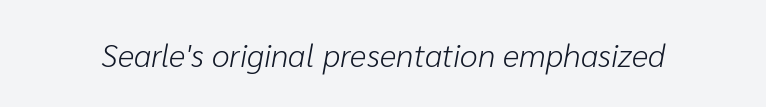
The image shows 32 px light type, italic (leaning right); set normal letter spacing, not underlined; low stroke contrast and a medium x-height.
